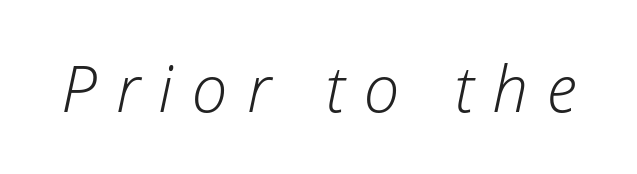
The image shows 64 px light type, italic (leaning right); set unusually wide letter spacing (+0.3 em), not underlined; low stroke contrast and a medium x-height.
